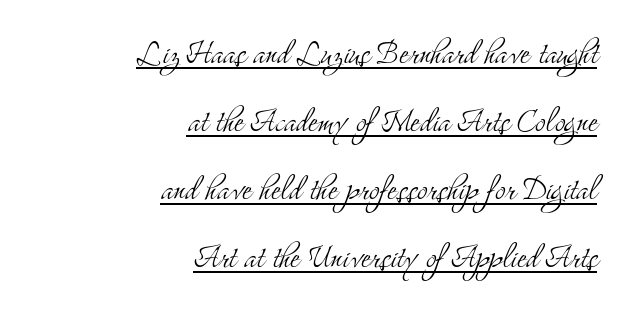
{"serif": "yes", "bold": "no", "weight": "light", "width": "condensed", "stroke_contrast": "medium", "x_height": "small", "monospaced": "no", "underline": "yes", "align": "right", "line_spacing": "normal", "line_spacing_ratio": 1.7, "letter_spacing": "normal", "letter_spacing_em": 0.0, "glyph_px": 40}
